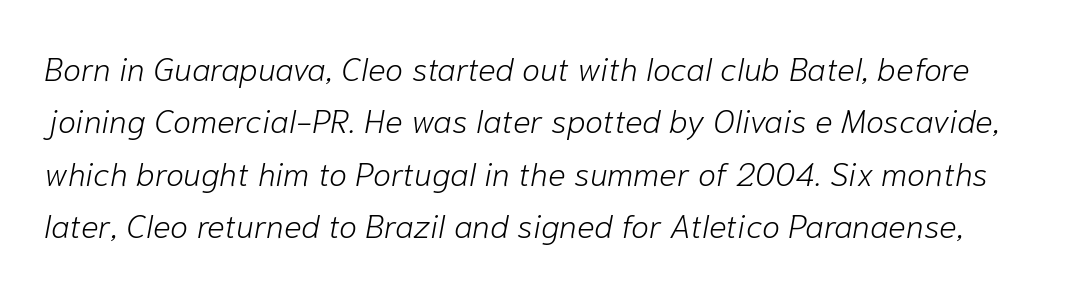
Quick note: italic. The foot of each line stays bare and open. Spacing verdict: proportional, widths tailored to each character. Each new line begins a customary step beneath the previous one. Stem width sits at or under what a default text font uses.
